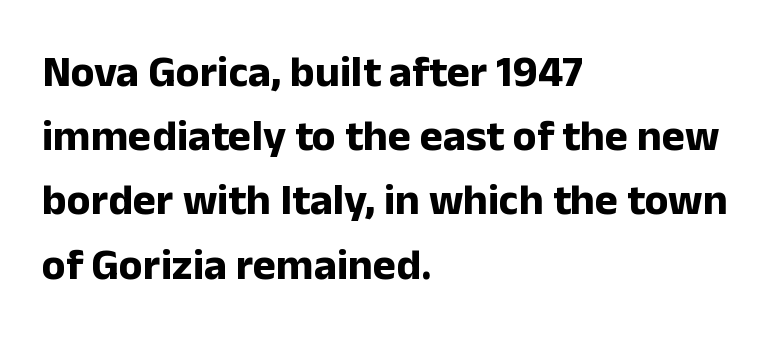
Q: Is the text bold? A: Yes.
Q: Is the text italic (slanted)? A: No, it is upright.
Q: Is the typeface a serif or a sans-serif typeface? A: Sans-serif.
Q: Is the text underlined? A: No.
Q: How is the paragraph aligned? A: Left-aligned.
Q: Is the spacing between letters normal or unusually wide? A: Normal.
Q: Is the spacing between lines tight, normal or loose? A: Normal.
Q: Width (condensed, normal, or wide)? A: Normal.
Q: Stroke contrast? A: Low.
Q: x-height? A: Medium.
Q: Monospaced? A: No.
